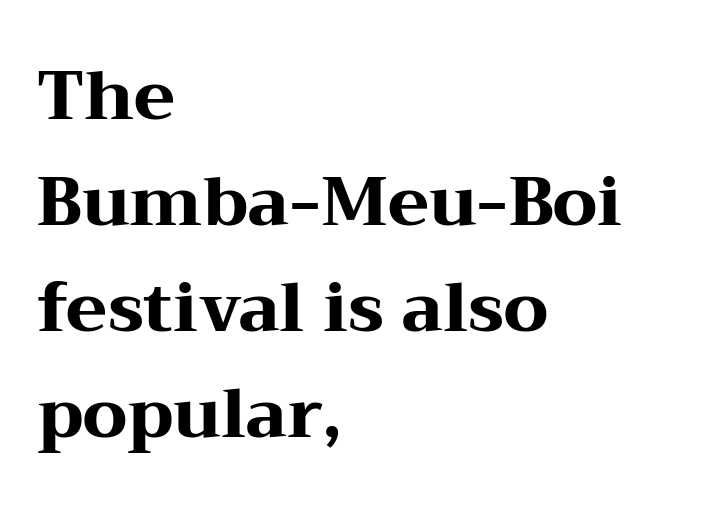
{"serif": "yes", "italic": "no", "bold": "yes", "weight": "heavy", "width": "wide", "stroke_contrast": "medium", "x_height": "medium", "monospaced": "no", "underline": "no", "align": "left", "line_spacing": "normal", "line_spacing_ratio": 1.56, "letter_spacing": "normal", "letter_spacing_em": 0.0, "glyph_px": 68}
